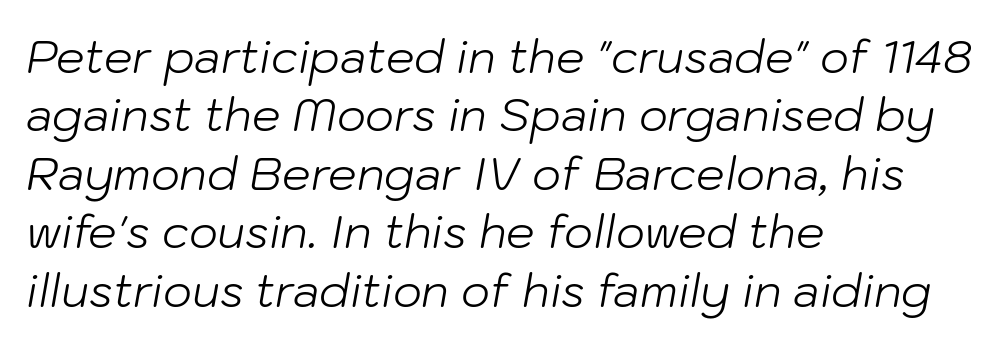
The passage shown is not underscored anywhere. These lines sit exactly where default settings would place them. Note the varied advance widths — an 'i' is clearly narrower than an 'm'. Each stroke keeps to a modest, everyday thickness or less. Observe the lean: these are italic letterforms. Layout note: lines flush left.
